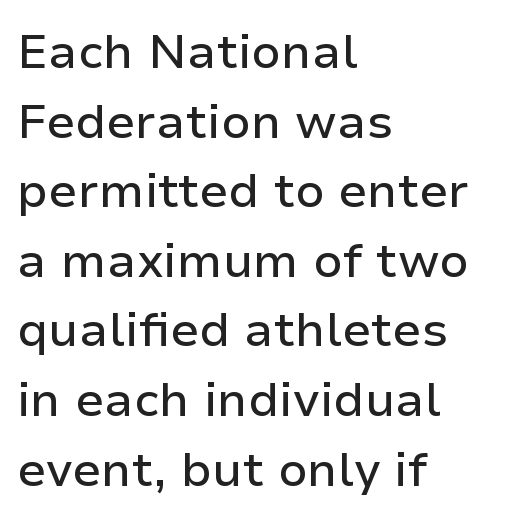
The horizontal fit of the characters is conventional and even. Think of a printed novel: that variable character pitch is what you see here. In CSS terms this would be text-align: left. The typography opts for an upright posture over an oblique one. A bare baseline throughout the passage. Notice how descenders clear the ascenders below comfortably — that's standard leading.
